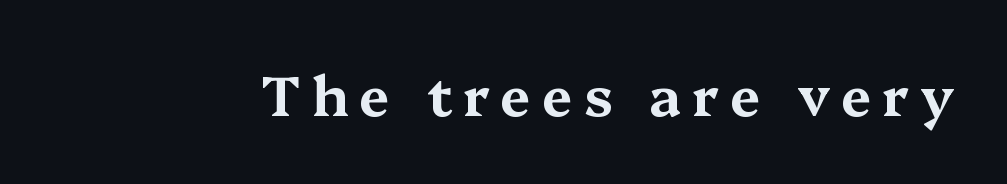
The image shows 55 px wide serif type, upright; set unusually wide letter spacing (+0.2 em), not underlined; medium stroke contrast and a medium x-height.
